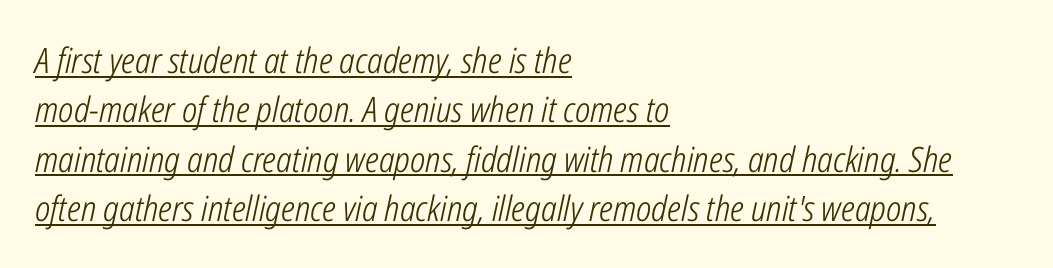
Q: Is the text bold? A: No.
Q: Is the text italic (slanted)? A: Yes, it leans right by about 12 degrees.
Q: Is the text underlined? A: Yes.
Q: How is the paragraph aligned? A: Left-aligned.
Q: Is the spacing between letters normal or unusually wide? A: Normal.
Q: Is the spacing between lines tight, normal or loose? A: Normal.
Q: Width (condensed, normal, or wide)? A: Condensed.
Q: Stroke contrast? A: Low.
Q: x-height? A: Medium.
Q: Monospaced? A: No.
